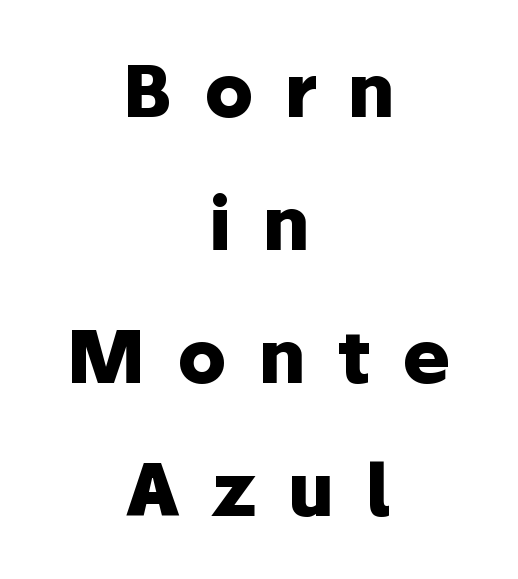
{"serif": "no", "italic": "no", "bold": "yes", "weight": "heavy", "width": "normal", "stroke_contrast": "low", "x_height": "medium", "monospaced": "no", "underline": "no", "align": "center", "line_spacing_ratio": 1.82, "letter_spacing": "wide", "letter_spacing_em": 0.43, "glyph_px": 73}
